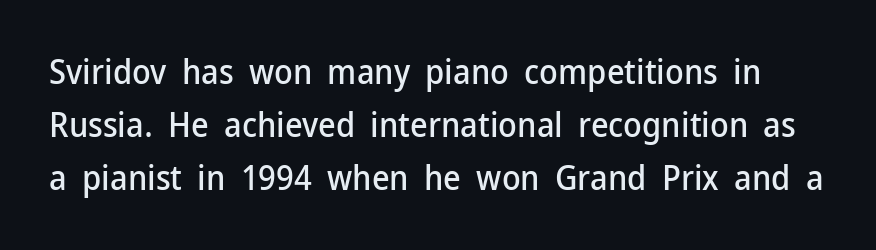
{"serif": "no", "italic": "no", "width": "normal", "stroke_contrast": "low", "x_height": "medium", "monospaced": "no", "underline": "no", "line_spacing": "normal", "line_spacing_ratio": 1.56, "letter_spacing": "normal", "letter_spacing_em": 0.0, "glyph_px": 34}
